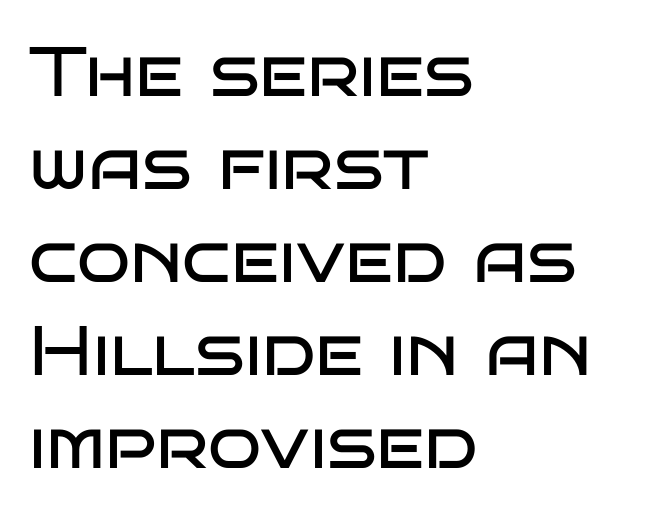
{"serif": "no", "italic": "no", "bold": "no", "weight": "regular", "width": "wide", "stroke_contrast": "low", "x_height": "large", "monospaced": "no", "underline": "no", "align": "left", "line_spacing": "normal", "line_spacing_ratio": 1.33, "letter_spacing": "normal", "letter_spacing_em": 0.0, "glyph_px": 70}
